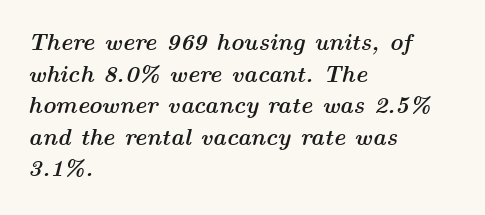
{"italic": "yes", "lean": "right", "slant_degrees": 14, "bold": "yes", "underline": "no", "align": "left", "line_spacing": "normal", "line_spacing_ratio": 1.37, "letter_spacing": "normal", "letter_spacing_em": 0.0, "glyph_px": 23}
